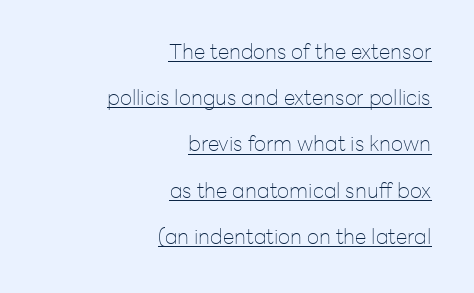
{"italic": "no", "bold": "no", "underline": "yes", "align": "right", "line_spacing": "loose", "line_spacing_ratio": 2.2, "letter_spacing": "normal", "letter_spacing_em": 0.0, "glyph_px": 21}
